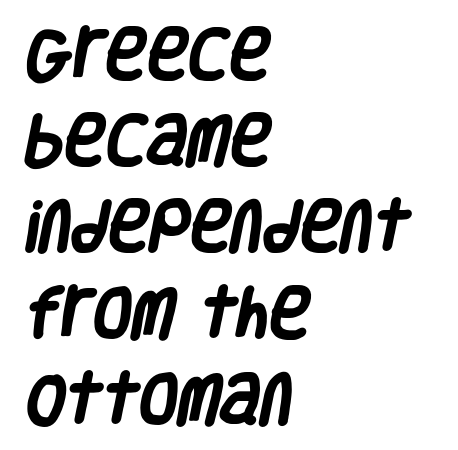
Successive baselines arrive at the customary interval. The passage shown is typeset with a sans-serif family. The passage is arranged the way most books set body copy — flush left. Think of a printed novel: that variable character pitch is what you see here. No word sits above an underline.
